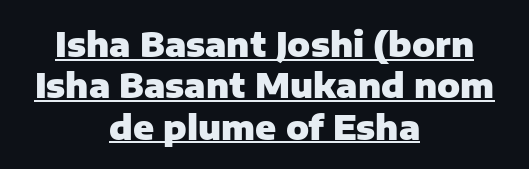
{"serif": "no", "italic": "no", "bold": "yes", "weight": "heavy", "width": "normal", "stroke_contrast": "low", "x_height": "medium", "monospaced": "no", "underline": "yes", "align": "center", "line_spacing_ratio": 1.22, "letter_spacing": "normal", "letter_spacing_em": 0.0, "glyph_px": 34}
